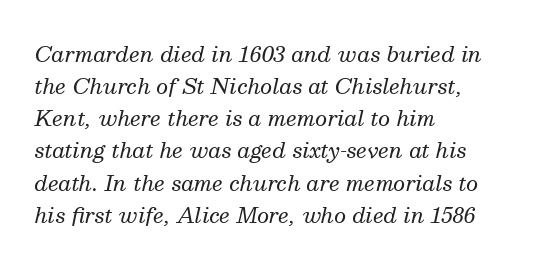
The image shows 21 px text type, italic (leaning right); set left-aligned, normal line spacing (1.53x), normal letter spacing, not underlined.
